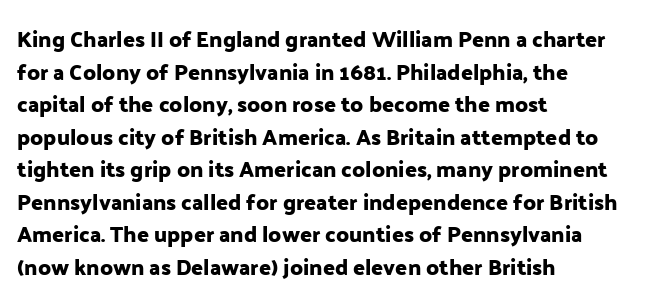
{"italic": "no", "underline": "no", "align": "left", "line_spacing": "normal", "line_spacing_ratio": 1.48, "letter_spacing": "normal", "letter_spacing_em": 0.0, "glyph_px": 22}
